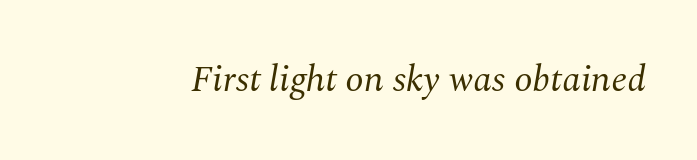
The image shows 37 px regular-weight serif type, italic (leaning right); set normal letter spacing, not underlined; medium stroke contrast and a medium x-height.
